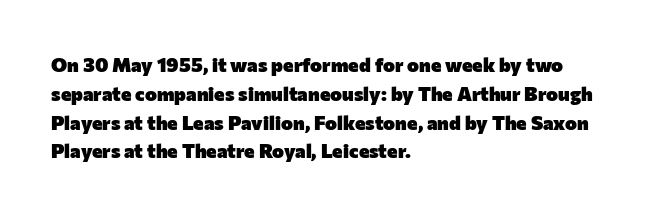
Line starts are locked; line ends wander. Bold? Absolutely — the strokes are thick and heavy. Nobody touched the tracking dial on this one. Bare-footed words on every line. These lines sit exactly where default settings would place them.
